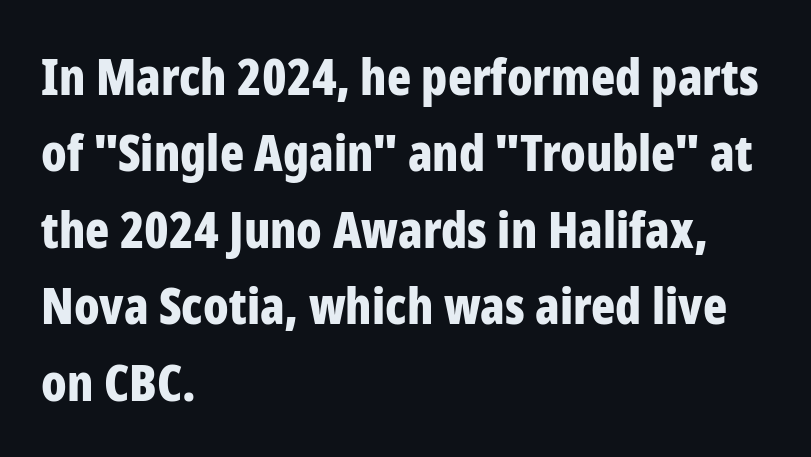
{"serif": "no", "italic": "no", "bold": "yes", "weight": "bold", "width": "condensed", "stroke_contrast": "low", "x_height": "medium", "monospaced": "no", "underline": "no", "align": "left", "line_spacing": "normal", "line_spacing_ratio": 1.53, "letter_spacing": "normal", "letter_spacing_em": 0.0, "glyph_px": 50}
